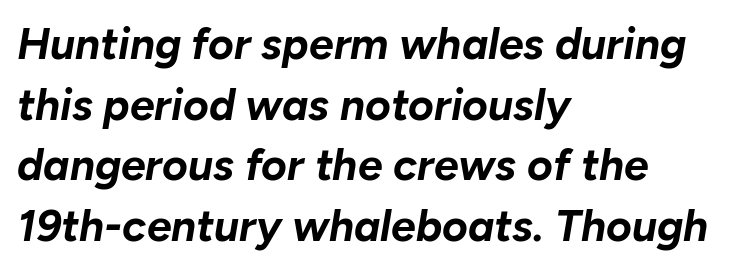
Q: Is the text bold? A: Yes.
Q: Is the text italic (slanted)? A: Yes, it leans right by about 10 degrees.
Q: Is the text underlined? A: No.
Q: How is the paragraph aligned? A: Left-aligned.
Q: Is the spacing between letters normal or unusually wide? A: Normal.
Q: Is the spacing between lines tight, normal or loose? A: Normal.
Q: Width (condensed, normal, or wide)? A: Normal.
Q: Stroke contrast? A: Low.
Q: x-height? A: Medium.
Q: Monospaced? A: No.
